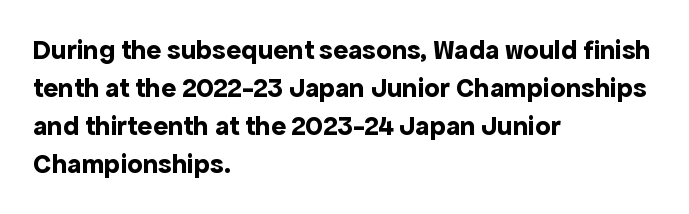
A typesetter would call this leading conventional body-copy spacing. A sans-serif font was chosen for this passage. Posture: upright roman. Line starts are locked; line ends wander.
